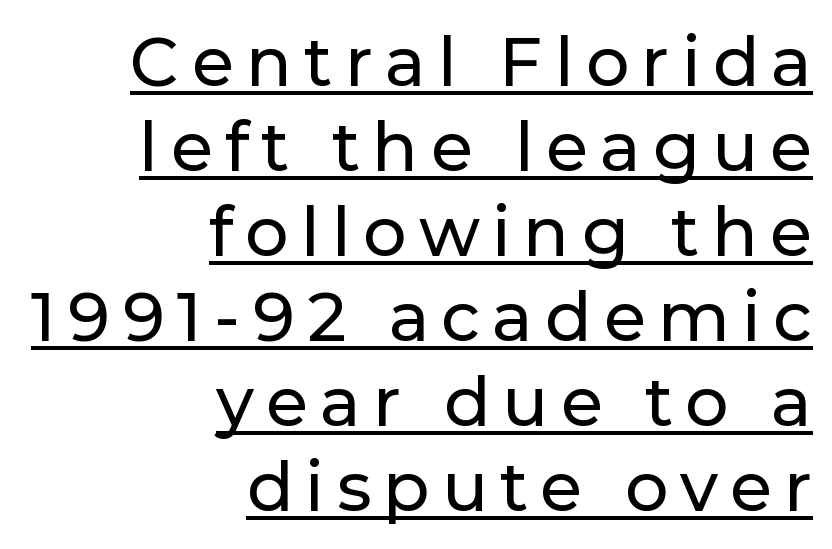
The image shows 68 px sans-serif type, upright; set right-aligned, normal line spacing (1.25x), underlined; low stroke contrast and a medium x-height.
